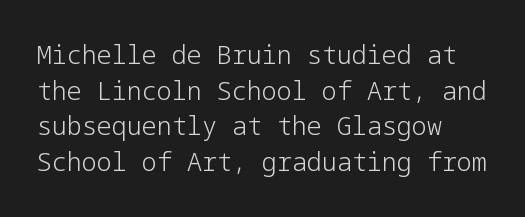
Q: Is the text bold? A: No.
Q: Is the text italic (slanted)? A: No, it is upright.
Q: Is the text underlined? A: No.
Q: How is the paragraph aligned? A: Left-aligned.
Q: Is the spacing between letters normal or unusually wide? A: Normal.
Q: Is the spacing between lines tight, normal or loose? A: Normal.
